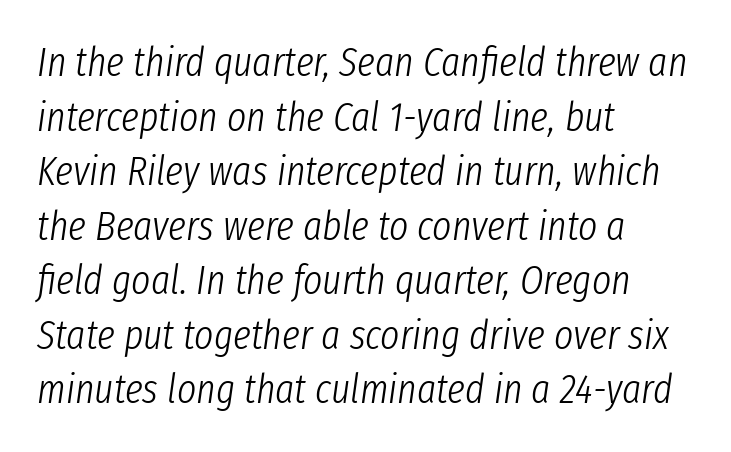
The image shows 41 px light, condensed type, italic (leaning right); set left-aligned, normal line spacing (1.33x), normal letter spacing, not underlined; low stroke contrast and a medium x-height.
